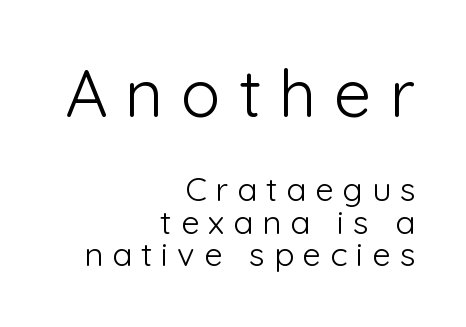
Q: Is the text bold? A: No.
Q: Is the text italic (slanted)? A: No, it is upright.
Q: Is the typeface a serif or a sans-serif typeface? A: Sans-serif.
Q: Is the text underlined? A: No.
Q: How is the paragraph aligned? A: Right-aligned.
Q: Is the spacing between letters normal or unusually wide? A: Unusually wide.
Q: Is the spacing between lines tight, normal or loose? A: Tight.
Q: Which block of text is set in a larger size, the first (top) or the second (bottom)? A: The first (top) one.
Q: Width (condensed, normal, or wide)? A: Normal.
Q: Stroke contrast? A: Low.
Q: x-height? A: Medium.
Q: Monospaced? A: No.
